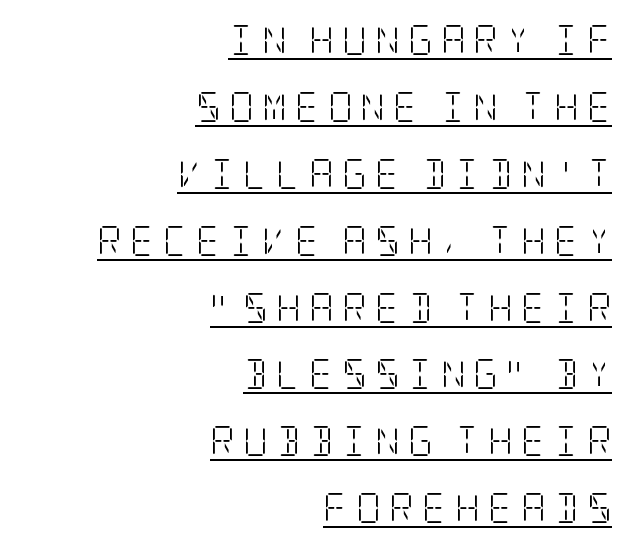
Q: Is the text bold? A: No.
Q: Is the text italic (slanted)? A: No, it is upright.
Q: Is the typeface a serif or a sans-serif typeface? A: Serif.
Q: Is the text underlined? A: Yes.
Q: How is the paragraph aligned? A: Right-aligned.
Q: Is the spacing between letters normal or unusually wide? A: Unusually wide.
Q: Is the spacing between lines tight, normal or loose? A: Loose.
Q: Width (condensed, normal, or wide)? A: Condensed.
Q: Stroke contrast? A: Low.
Q: x-height? A: Large.
